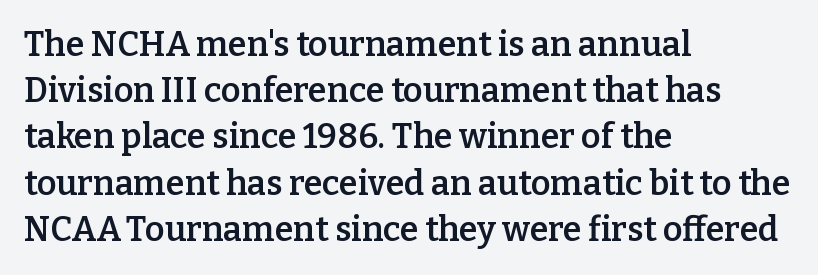
Q: Is the text bold? A: Semi-bold.
Q: Is the text italic (slanted)? A: No, it is upright.
Q: Is the typeface a serif or a sans-serif typeface? A: Serif.
Q: Is the text underlined? A: No.
Q: How is the paragraph aligned? A: Left-aligned.
Q: Is the spacing between letters normal or unusually wide? A: Normal.
Q: Is the spacing between lines tight, normal or loose? A: Normal.
Q: Width (condensed, normal, or wide)? A: Normal.
Q: Stroke contrast? A: Low.
Q: x-height? A: Medium.
Q: Monospaced? A: No.
